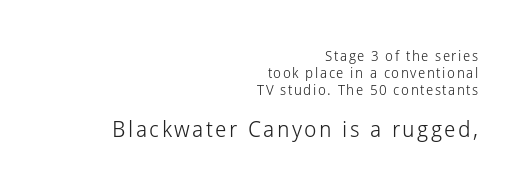
Stems here are at most as thick as an everyday book face. A student would notice the bottom passage is typeset larger than what precedes it. Designer's note — italics off, roman on. The typesetter chose a ragged-left arrangement here. Descenders hang freely into open space.
